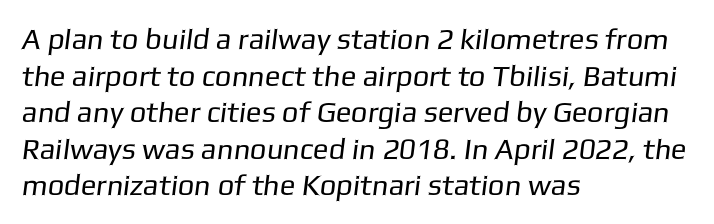
Q: Is the text bold? A: No.
Q: Is the typeface a serif or a sans-serif typeface? A: Sans-serif.
Q: Is the text underlined? A: No.
Q: How is the paragraph aligned? A: Left-aligned.
Q: Is the spacing between letters normal or unusually wide? A: Normal.
Q: Is the spacing between lines tight, normal or loose? A: Normal.
Q: Width (condensed, normal, or wide)? A: Normal.
Q: Stroke contrast? A: Low.
Q: x-height? A: Medium.
Q: Monospaced? A: No.
